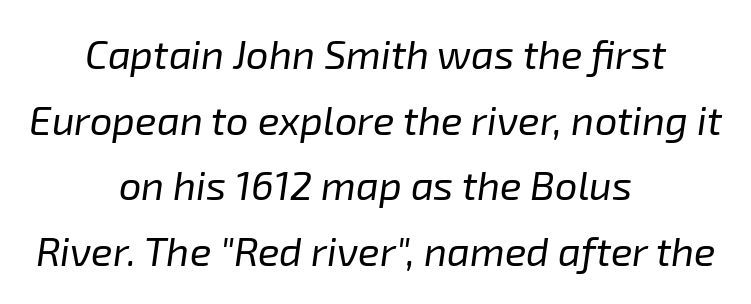
The image shows 40 px regular-weight type, italic (leaning right); set centered, normal line spacing (1.64x), normal letter spacing, not underlined; low stroke contrast and a medium x-height.
